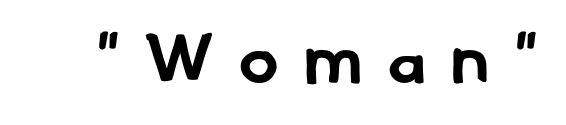
The image shows 68 px bold sans-serif type; set unusually wide letter spacing (+0.35 em), not underlined; low stroke contrast and a small x-height.
